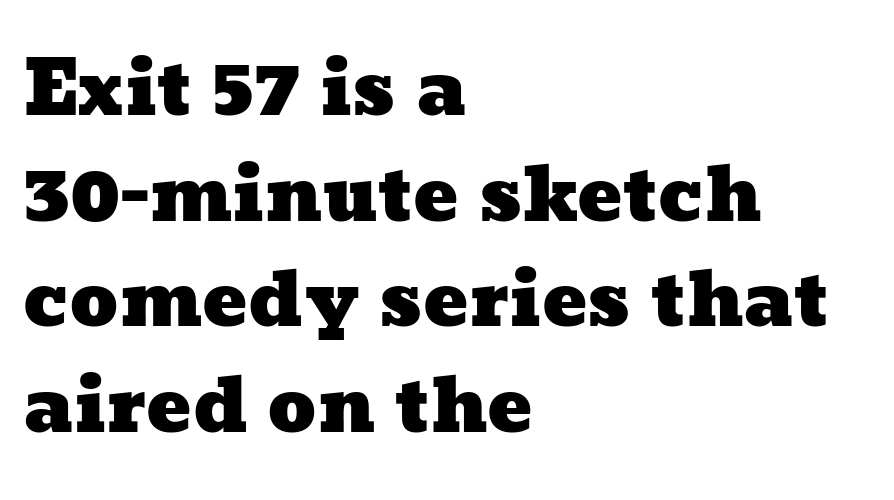
Q: Is the text underlined? A: No.
Q: How is the paragraph aligned? A: Left-aligned.
Q: Is the spacing between letters normal or unusually wide? A: Normal.
Q: Is the spacing between lines tight, normal or loose? A: Normal.
Q: Width (condensed, normal, or wide)? A: Wide.
Q: Stroke contrast? A: Low.
Q: x-height? A: Medium.
Q: Monospaced? A: No.
